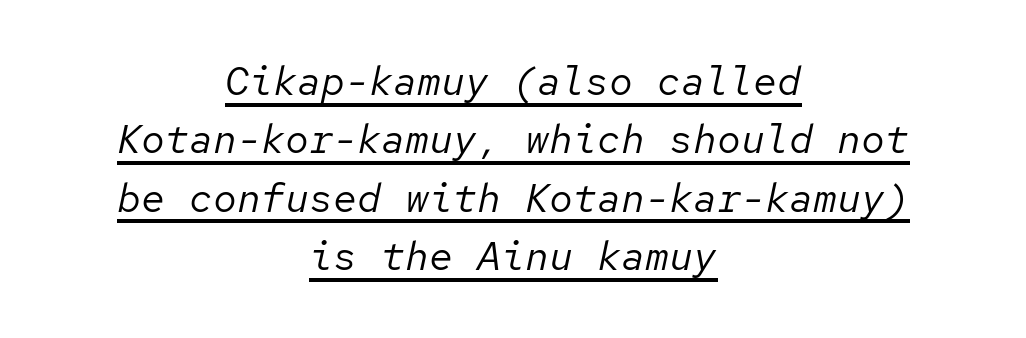
{"italic": "yes", "lean": "right", "slant_degrees": 12, "bold": "no", "weight": "regular", "width": "normal", "stroke_contrast": "low", "x_height": "medium", "monospaced": "yes", "underline": "yes", "align": "center", "line_spacing": "normal", "line_spacing_ratio": 1.46, "letter_spacing": "normal", "letter_spacing_em": 0.0, "glyph_px": 40}
